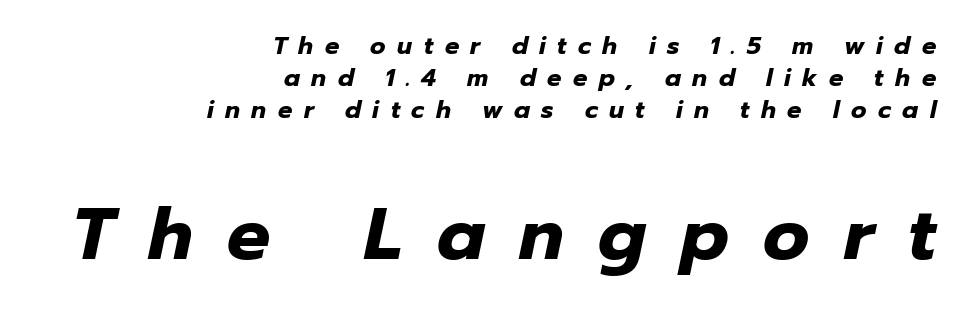
The image shows 72 px heavy type, italic (leaning right); set right-aligned, normal line spacing (1.33x), unusually wide letter spacing (+0.48 em), not underlined; the second (bottom) block is 3.0x larger; low stroke contrast and a medium x-height.
